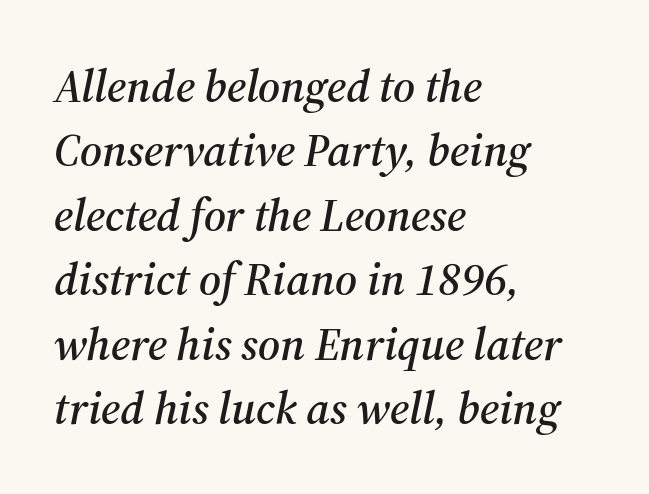
{"serif": "yes", "italic": "yes", "lean": "right", "slant_degrees": 12, "width": "normal", "stroke_contrast": "medium", "x_height": "medium", "monospaced": "no", "underline": "no", "align": "left", "line_spacing": "normal", "line_spacing_ratio": 1.4, "letter_spacing": "normal", "letter_spacing_em": 0.0, "glyph_px": 46}
